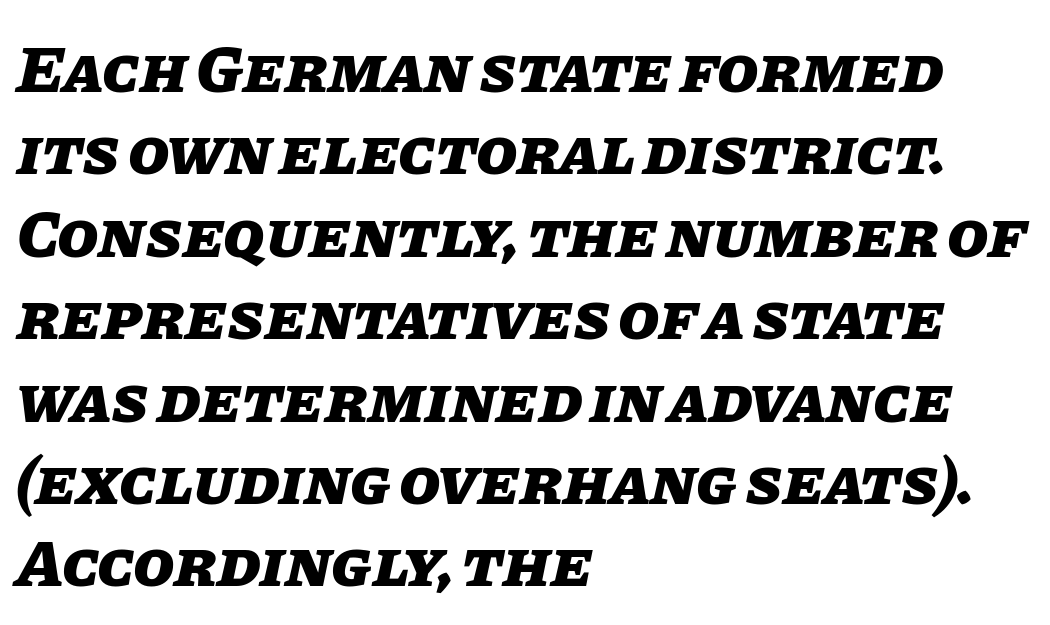
{"italic": "yes", "lean": "right", "slant_degrees": 11, "bold": "yes", "weight": "heavy", "width": "normal", "stroke_contrast": "low", "x_height": "large", "monospaced": "no", "underline": "no", "align": "left", "line_spacing_ratio": 1.23, "letter_spacing": "normal", "letter_spacing_em": 0.0, "glyph_px": 67}
